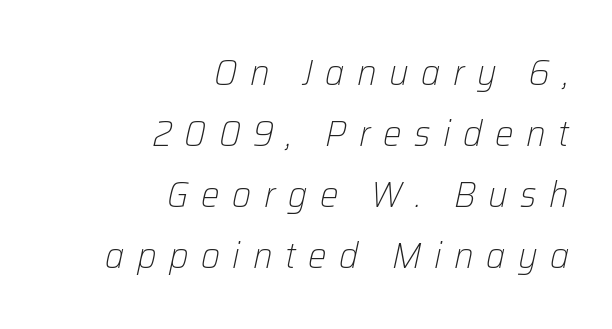
{"italic": "yes", "lean": "right", "slant_degrees": 12, "bold": "no", "weight": "light", "width": "normal", "stroke_contrast": "low", "x_height": "medium", "monospaced": "no", "underline": "no", "align": "right", "line_spacing": "normal", "line_spacing_ratio": 1.65, "letter_spacing": "wide", "letter_spacing_em": 0.34, "glyph_px": 37}
